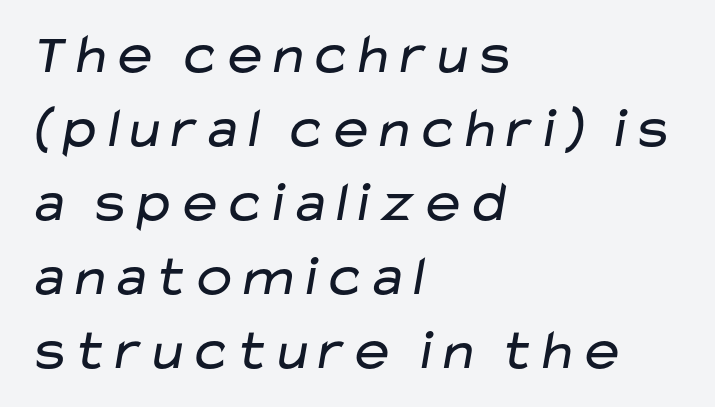
Each letter's strokes conclude bluntly, with no projecting serifs. All the whitespace from short lines collects on the right. The typeface has the unassuming heft of standard copy or less. Character widths vary here, with narrow letters taking less room than wide ones. These lines keep a tight, regular rhythm from letter to letter. Line spacing here is normal.
